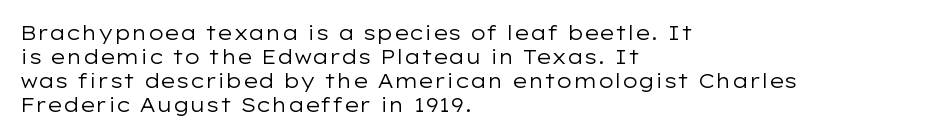
Q: Is the text bold? A: No.
Q: Is the text italic (slanted)? A: No, it is upright.
Q: Is the text underlined? A: No.
Q: How is the paragraph aligned? A: Left-aligned.
Q: Is the spacing between letters normal or unusually wide? A: Normal.
